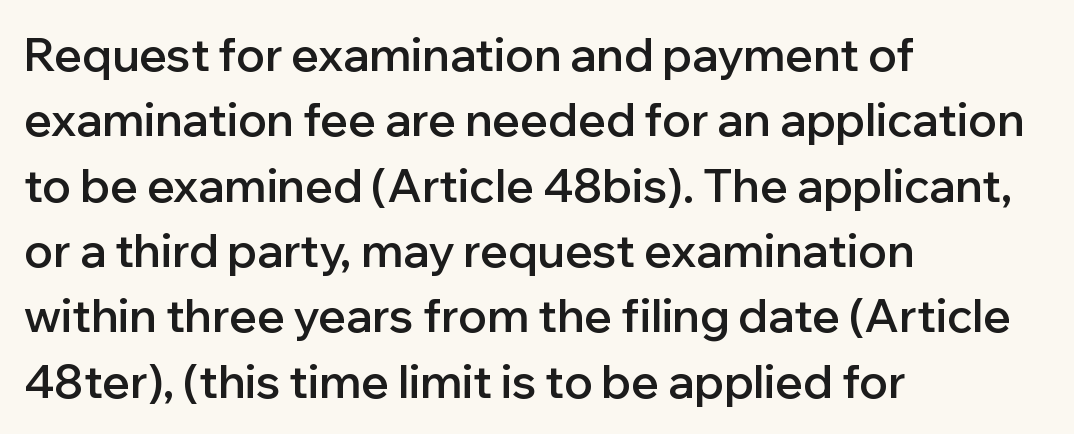
A sans-serif font was chosen for this passage. Rows of type keep a routine distance in the vertical direction. Note the varied advance widths — an 'i' is clearly narrower than an 'm'. The zone under the glyphs is completely vacant. Caption: semibold face, moderately heavy strokes. Letter spacing: default.
